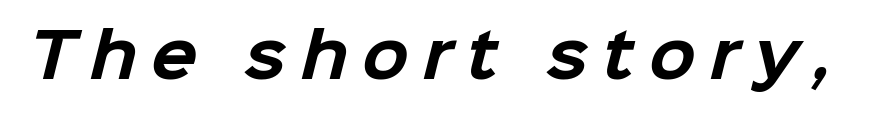
Q: Is the text bold? A: Yes.
Q: Is the typeface a serif or a sans-serif typeface? A: Sans-serif.
Q: Is the text underlined? A: No.
Q: Is the spacing between letters normal or unusually wide? A: Unusually wide.
Q: Width (condensed, normal, or wide)? A: Normal.
Q: Stroke contrast? A: Low.
Q: x-height? A: Medium.
Q: Monospaced? A: No.
